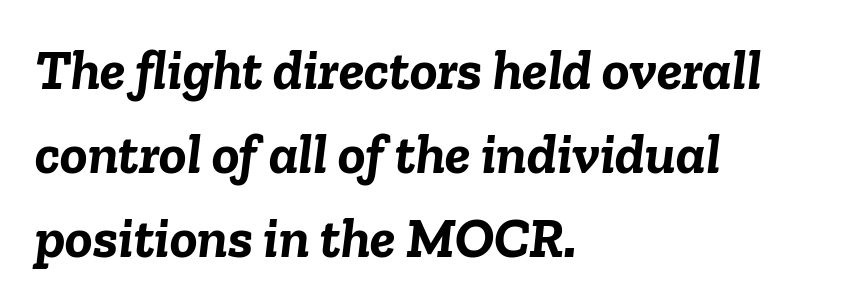
Left-aligned paragraph, ragged on the right. The gaps between neighbouring characters are ordinary and unremarkable. Strokes here are thick enough to call this a true bold. The specimen reads as italic at a glance.
